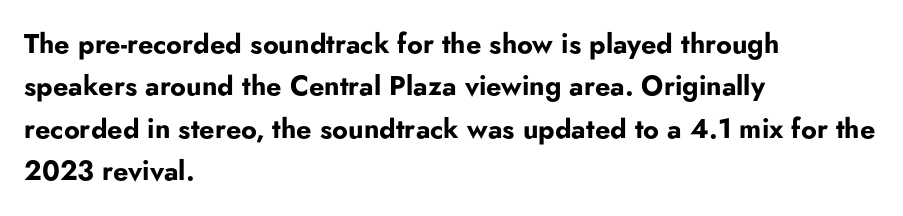
The axis of the letterforms is exactly vertical. The passage is arranged the way most books set body copy — flush left. Beneath every word, the page is bare. Summary of weight: heavy, a full bold. In terms of leading, this rendering sits right in the middle.
